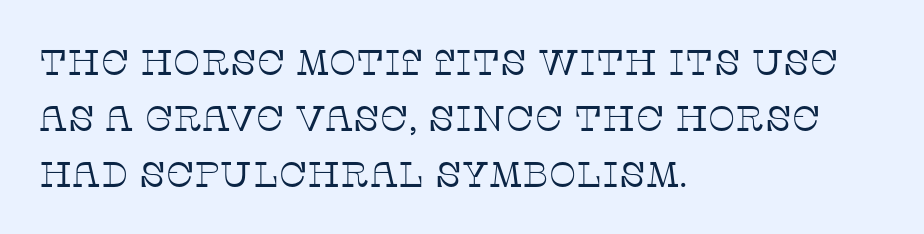
Check where the strokes stop: tiny serifs finish them off. These lines sit exactly where default settings would place them. The passage is arranged the way most books set body copy — flush left. Each letter keeps its own natural width here, so spacing adapts to shape.
